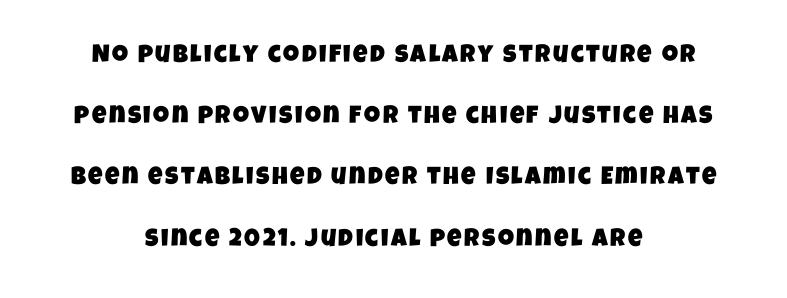
The image shows 25 px text type; set centered, loose line spacing (2.45x), not underlined.
